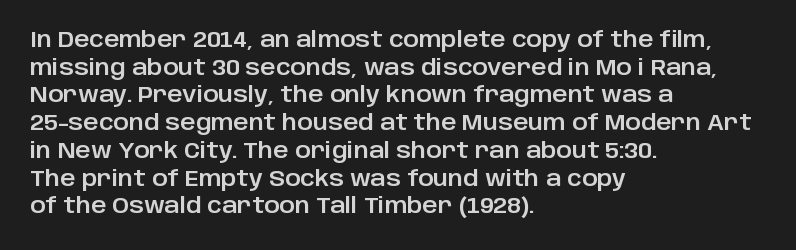
{"italic": "no", "underline": "no", "align": "left", "line_spacing": "normal", "line_spacing_ratio": 1.32, "letter_spacing": "normal", "letter_spacing_em": 0.0, "glyph_px": 21}
